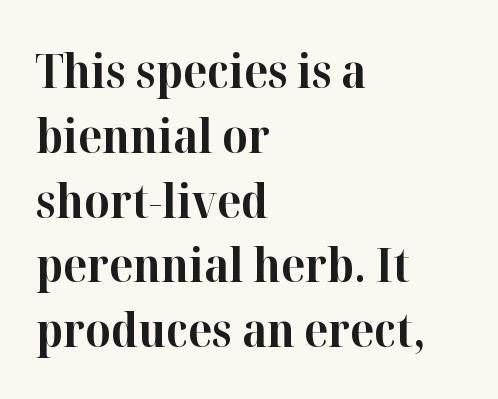
Q: Is the text bold? A: Yes.
Q: Is the text italic (slanted)? A: No, it is upright.
Q: Is the typeface a serif or a sans-serif typeface? A: Serif.
Q: Is the text underlined? A: No.
Q: How is the paragraph aligned? A: Left-aligned.
Q: Is the spacing between letters normal or unusually wide? A: Normal.
Q: Is the spacing between lines tight, normal or loose? A: Normal.
Q: Width (condensed, normal, or wide)? A: Normal.
Q: Stroke contrast? A: High.
Q: x-height? A: Medium.
Q: Monospaced? A: No.
